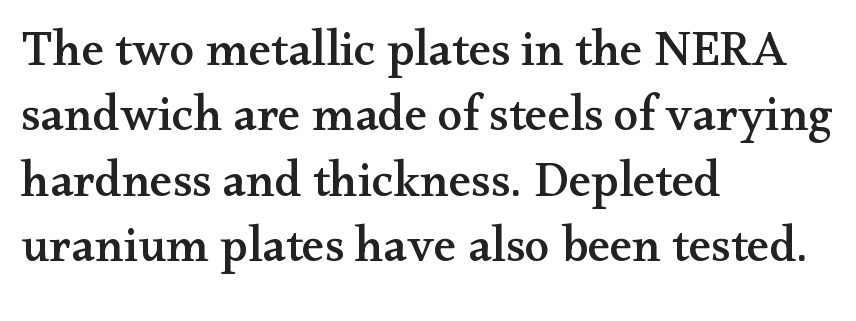
Q: Is the text italic (slanted)? A: No, it is upright.
Q: Is the typeface a serif or a sans-serif typeface? A: Serif.
Q: Is the text underlined? A: No.
Q: How is the paragraph aligned? A: Left-aligned.
Q: Is the spacing between letters normal or unusually wide? A: Normal.
Q: Is the spacing between lines tight, normal or loose? A: Normal.
Q: Width (condensed, normal, or wide)? A: Wide.
Q: Stroke contrast? A: Medium.
Q: x-height? A: Small.
Q: Monospaced? A: No.
